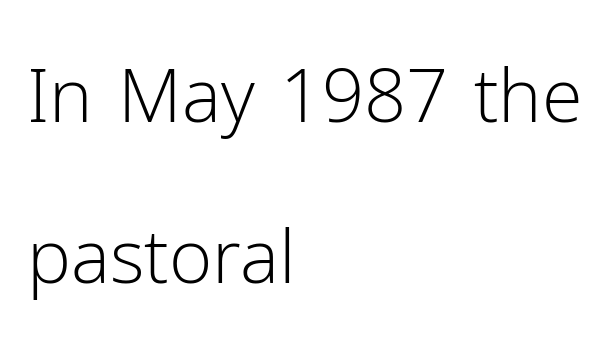
The image shows 74 px light sans-serif type, upright; set left-aligned, loose line spacing (2.17x), normal letter spacing, not underlined; low stroke contrast and a medium x-height.
